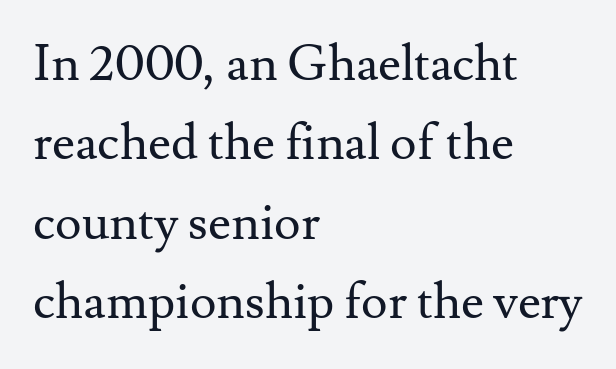
The image shows 50 px regular-weight serif type, upright; set left-aligned, normal line spacing (1.59x), normal letter spacing, not underlined; medium stroke contrast and a small x-height.
